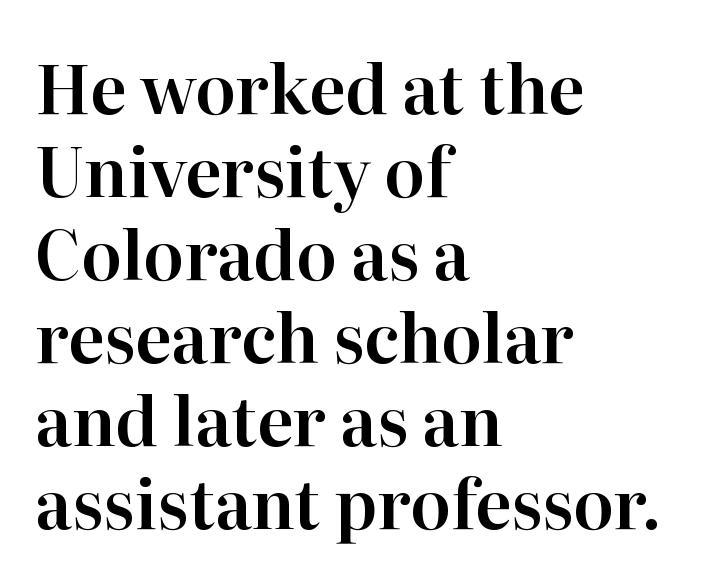
The rendering uses natural spacing where letterforms have individual widths. Old-style or modern, the face here clearly has serifs. Words float on clear page, feet unadorned. Notice how the stems are strictly vertical — no italics here.
